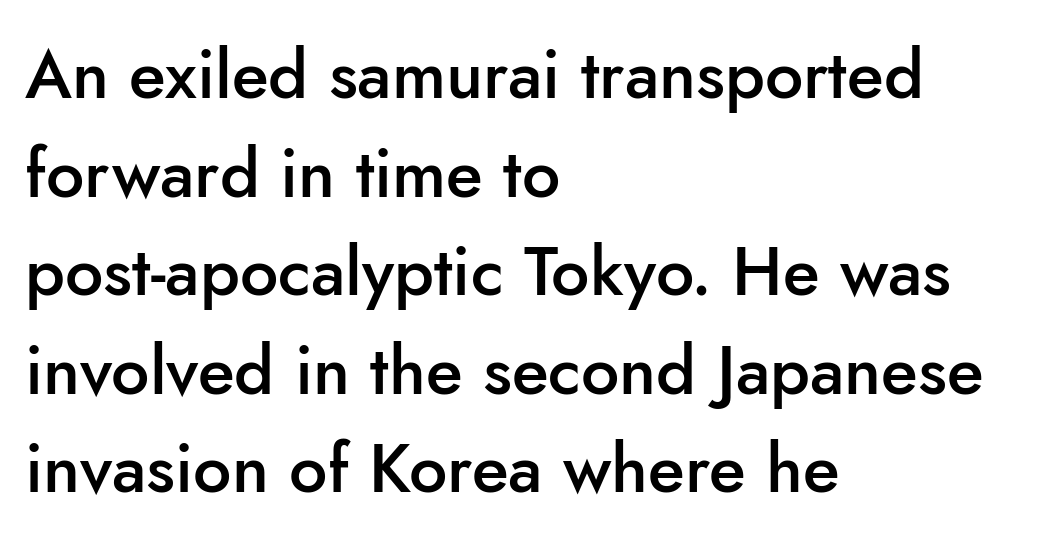
The image shows 68 px semibold sans-serif type, upright; set left-aligned, normal line spacing (1.45x), normal letter spacing, not underlined; low stroke contrast and a small x-height.
